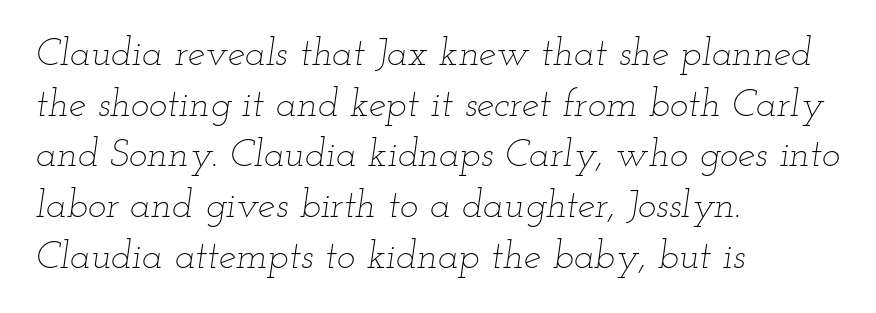
Q: Is the text bold? A: No.
Q: Is the text italic (slanted)? A: Yes, it leans right by about 12 degrees.
Q: Is the text underlined? A: No.
Q: How is the paragraph aligned? A: Left-aligned.
Q: Is the spacing between letters normal or unusually wide? A: Normal.
Q: Is the spacing between lines tight, normal or loose? A: Normal.
Q: Width (condensed, normal, or wide)? A: Wide.
Q: Stroke contrast? A: Low.
Q: x-height? A: Small.
Q: Monospaced? A: No.
